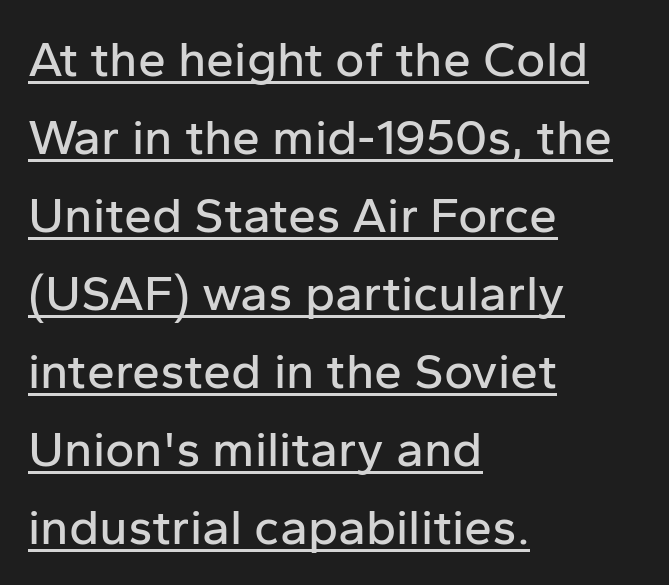
{"serif": "no", "italic": "no", "width": "normal", "stroke_contrast": "low", "x_height": "medium", "monospaced": "no", "underline": "yes", "align": "left", "line_spacing": "normal", "line_spacing_ratio": 1.56, "letter_spacing": "normal", "letter_spacing_em": 0.0, "glyph_px": 50}
